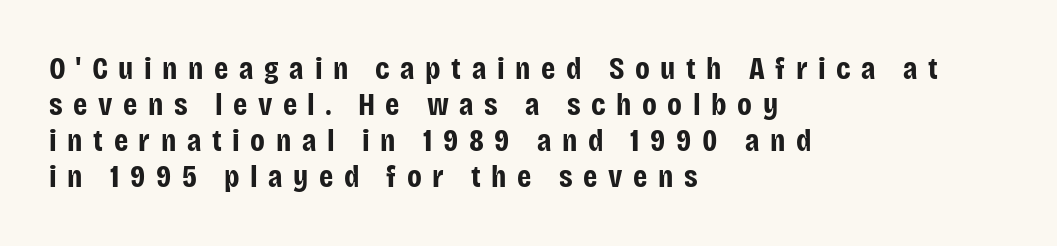
{"serif": "no", "italic": "no", "bold": "yes", "weight": "bold", "width": "condensed", "stroke_contrast": "low", "x_height": "large", "monospaced": "no", "underline": "no", "align": "left", "line_spacing": "tight", "line_spacing_ratio": 1.13, "letter_spacing": "wide", "letter_spacing_em": 0.33, "glyph_px": 32}
